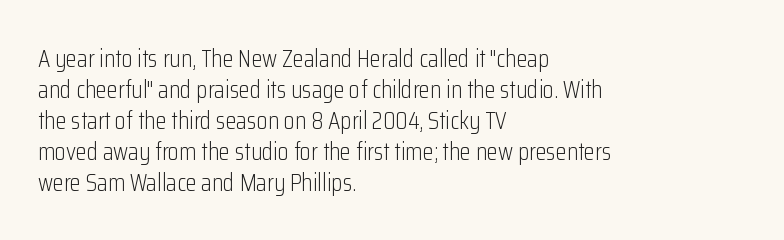
Q: Is the text bold? A: No.
Q: Is the text italic (slanted)? A: No, it is upright.
Q: Is the text underlined? A: No.
Q: How is the paragraph aligned? A: Left-aligned.
Q: Is the spacing between letters normal or unusually wide? A: Normal.
